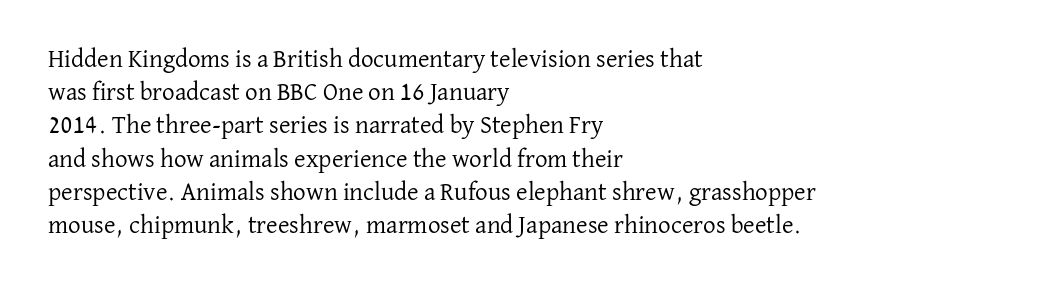
The image shows 25 px text type, upright; set left-aligned, normal line spacing (1.33x), normal letter spacing, not underlined.
